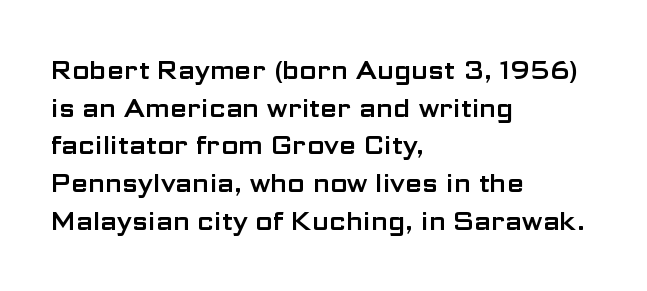
Descender tails drop into unmarked territory. If you drew a ruler down the left edge, every line would touch it. Nope, not italic — everything's standing straight. Successive baselines arrive at the customary interval. Tracking value appears to be zero — textbook default spacing.
